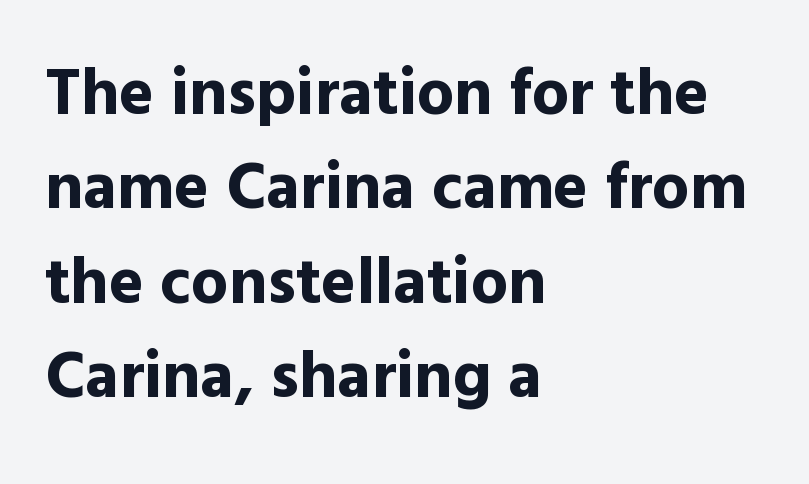
The image shows 66 px bold sans-serif type, upright; set left-aligned, normal line spacing (1.43x), normal letter spacing, not underlined; a medium x-height.
